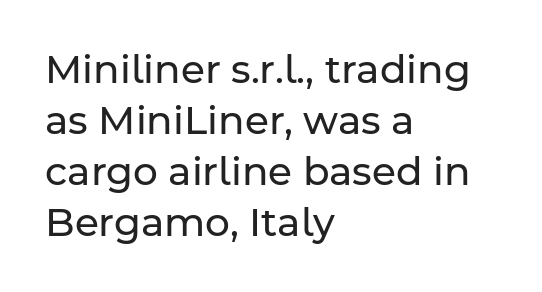
{"serif": "no", "italic": "no", "bold": "no", "weight": "regular", "width": "normal", "stroke_contrast": "low", "x_height": "medium", "monospaced": "no", "underline": "no", "align": "left", "line_spacing": "normal", "line_spacing_ratio": 1.31, "letter_spacing": "normal", "letter_spacing_em": 0.0, "glyph_px": 39}
